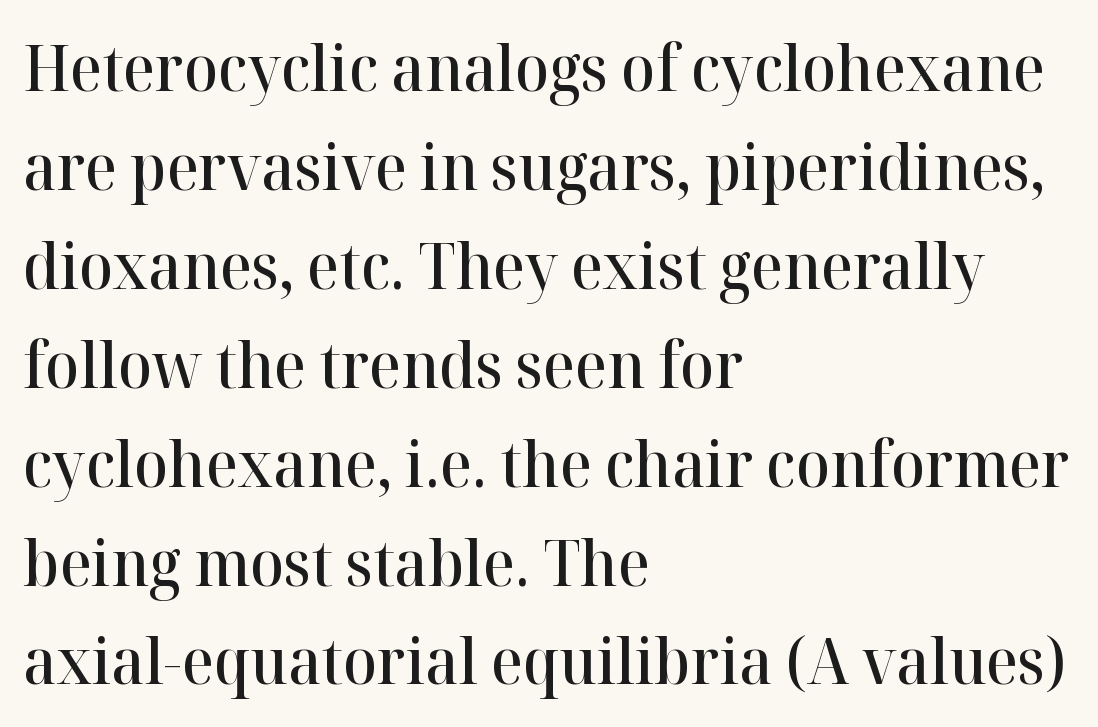
The image shows 63 px semibold serif type, upright; set left-aligned, normal line spacing (1.57x), normal letter spacing, not underlined; high stroke contrast and a medium x-height.
